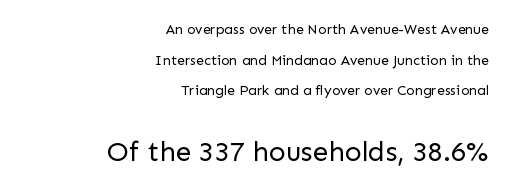
{"serif": "no", "italic": "no", "bold": "no", "weight": "regular", "width": "normal", "stroke_contrast": "low", "x_height": "medium", "monospaced": "no", "underline": "no", "align": "right", "line_spacing": "loose", "line_spacing_ratio": 2.19, "letter_spacing": "normal", "letter_spacing_em": 0.0, "larger_block": "second", "size_ratio": 2.0, "glyph_px": 28}
